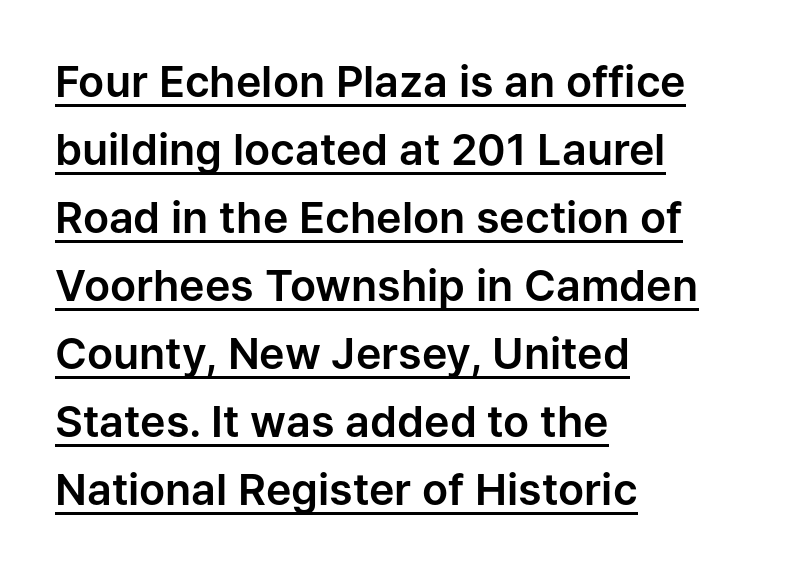
The letterforms sit shoulder to shoulder at normal distance. The rendering uses natural spacing where letterforms have individual widths. No feet cap the strokes, marking this as sans-serif type. Characters remain perfectly vertical along every line.
